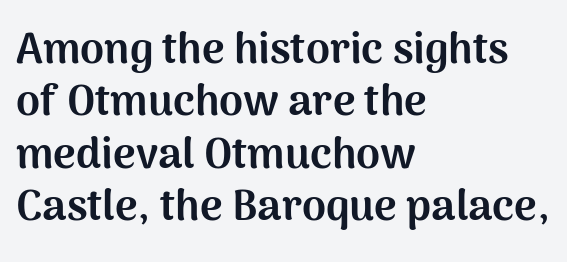
{"serif": "no", "italic": "no", "bold": "yes", "weight": "bold", "width": "normal", "stroke_contrast": "medium", "x_height": "medium", "monospaced": "no", "underline": "no", "align": "left", "line_spacing_ratio": 1.22, "letter_spacing": "normal", "letter_spacing_em": 0.0, "glyph_px": 43}
